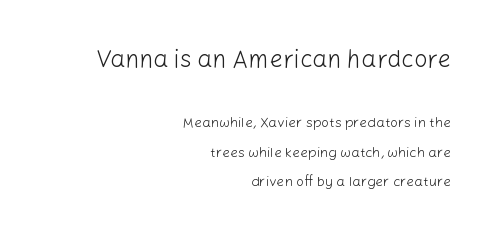
Q: Is the text bold? A: No.
Q: Is the text italic (slanted)? A: No, it is upright.
Q: Is the text underlined? A: No.
Q: How is the paragraph aligned? A: Right-aligned.
Q: Is the spacing between letters normal or unusually wide? A: Normal.
Q: Is the spacing between lines tight, normal or loose? A: Loose.
Q: Which block of text is set in a larger size, the first (top) or the second (bottom)? A: The first (top) one.
